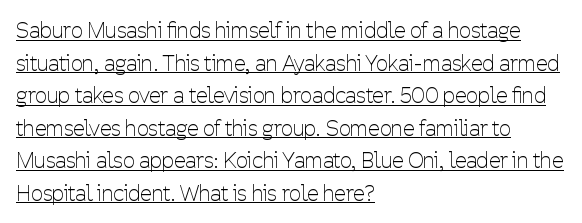
The image shows 21 px text type, upright; set left-aligned, normal line spacing (1.55x), normal letter spacing, underlined.
